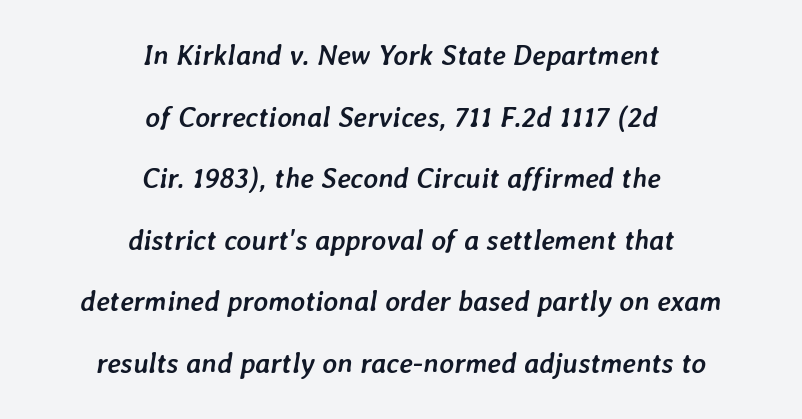
{"italic": "yes", "lean": "right", "slant_degrees": 7, "bold": "yes", "weight": "semibold", "width": "normal", "stroke_contrast": "low", "x_height": "medium", "monospaced": "no", "underline": "no", "align": "center", "line_spacing": "loose", "line_spacing_ratio": 2.2, "letter_spacing": "normal", "letter_spacing_em": 0.0, "glyph_px": 28}
